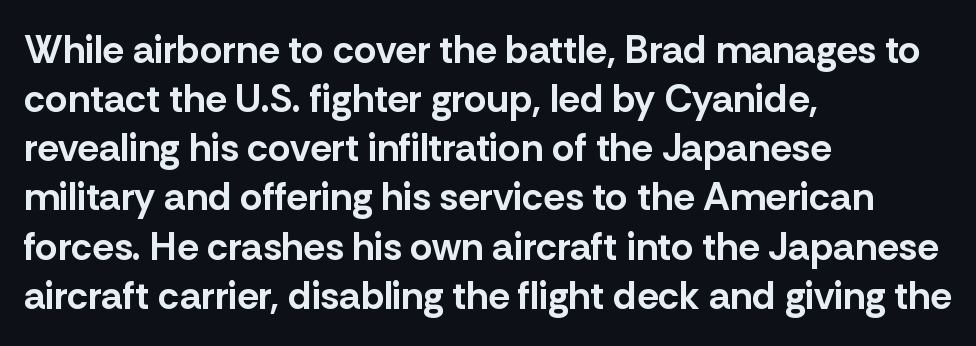
The type family on display is of the sans-serif kind. Strokes here are thick enough to call this a true bold. Short note: letters normally spaced. Quick note: underline off.
